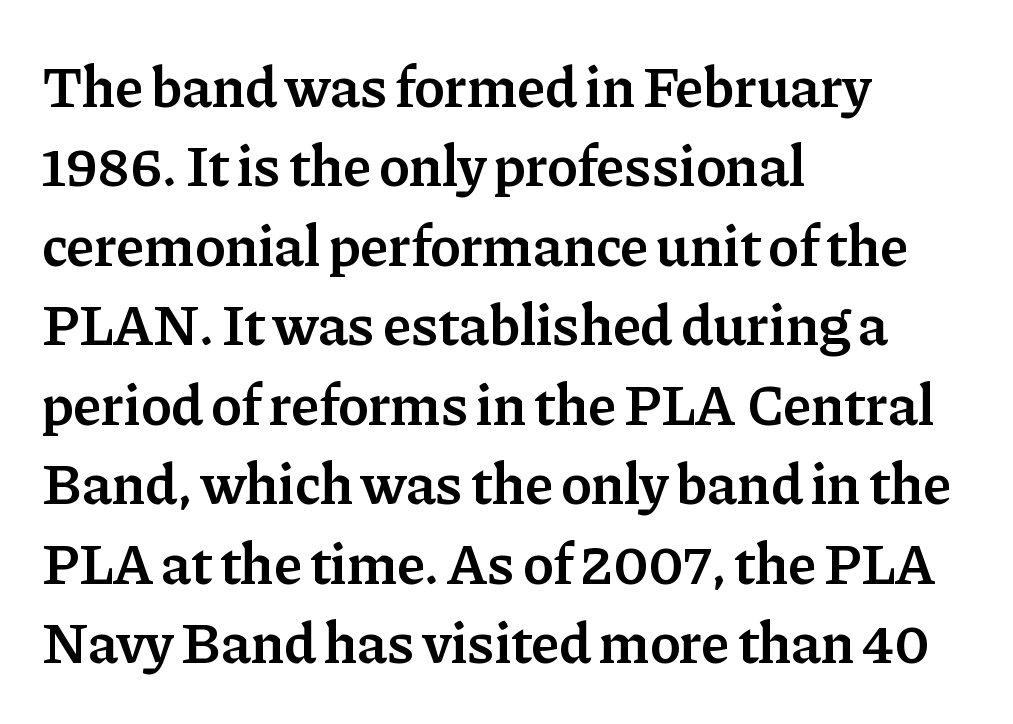
Q: Is the text bold? A: Semi-bold.
Q: Is the text italic (slanted)? A: No, it is upright.
Q: Is the typeface a serif or a sans-serif typeface? A: Serif.
Q: Is the text underlined? A: No.
Q: How is the paragraph aligned? A: Left-aligned.
Q: Is the spacing between letters normal or unusually wide? A: Normal.
Q: Is the spacing between lines tight, normal or loose? A: Normal.
Q: Width (condensed, normal, or wide)? A: Normal.
Q: Stroke contrast? A: Low.
Q: x-height? A: Medium.
Q: Monospaced? A: No.
